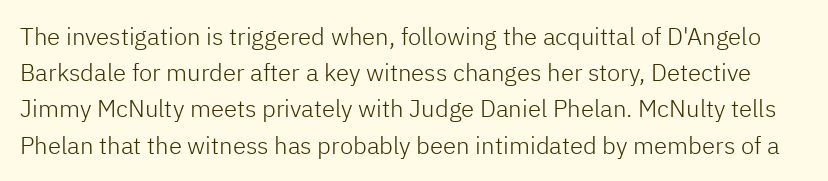
{"italic": "no", "bold": "no", "underline": "no", "line_spacing": "normal", "line_spacing_ratio": 1.51, "letter_spacing": "normal", "letter_spacing_em": 0.0, "glyph_px": 24}
